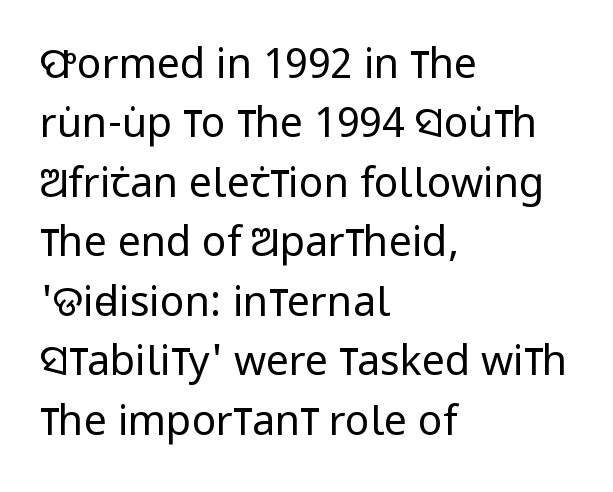
The image shows 41 px regular-weight, condensed sans-serif type, upright; set left-aligned, normal line spacing (1.45x), normal letter spacing, not underlined; low stroke contrast and a large x-height.
